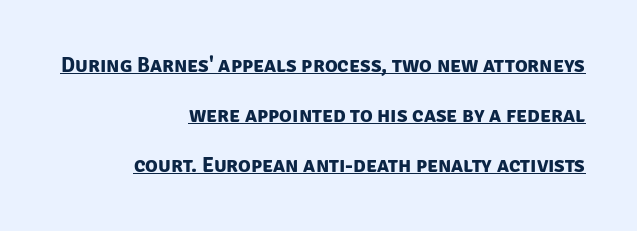
{"bold": "yes", "underline": "yes", "align": "right", "line_spacing": "loose", "line_spacing_ratio": 2.38, "letter_spacing": "normal", "letter_spacing_em": 0.0, "glyph_px": 21}
